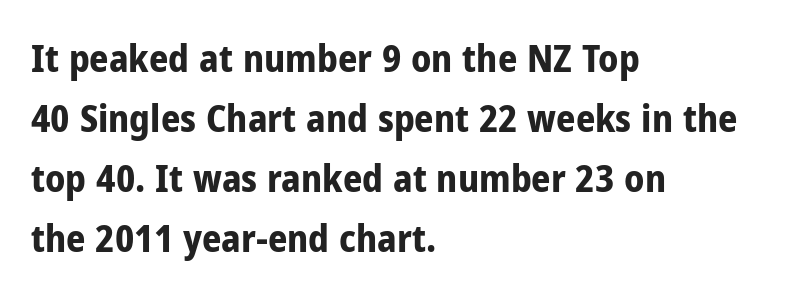
Notice how the passage keeps a crisp vertical edge on the left only. Is this a sans? Yes — the strokes have no serifs. What weight is shown? A full bold with thick strokes. The letterforms sit shoulder to shoulder at normal distance. Nope, not italic — everything's standing straight. How would I describe the line gaps? Plain and ordinary.
